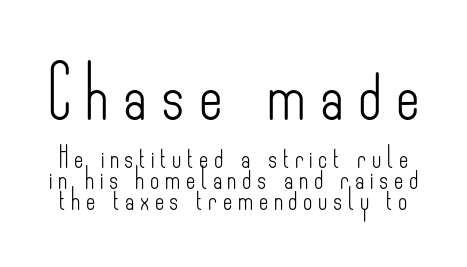
{"serif": "no", "italic": "no", "bold": "no", "weight": "light", "width": "condensed", "stroke_contrast": "low", "x_height": "small", "monospaced": "no", "underline": "no", "line_spacing": "tight", "line_spacing_ratio": 1.03, "letter_spacing": "wide", "letter_spacing_em": 0.28, "larger_block": "first", "size_ratio": 2.55, "glyph_px": 51}
